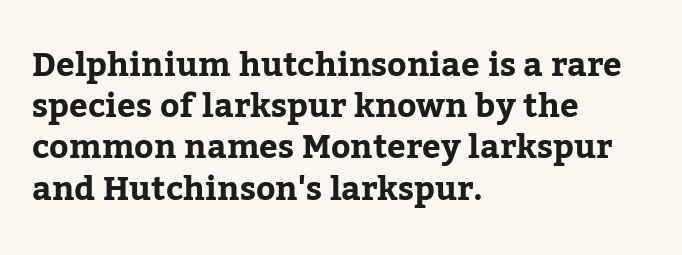
Rendered with straight, roman letterforms. Proportional: the letters do not fall into vertical columns. Descenders hang freely into open space. The designer left line spacing at the default.
